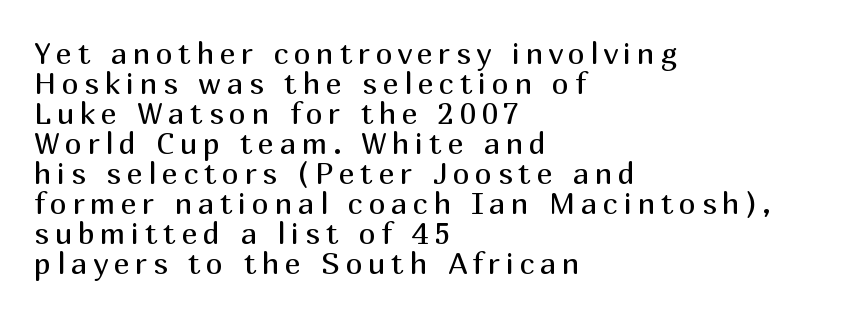
{"serif": "no", "italic": "no", "bold": "no", "weight": "regular", "width": "normal", "stroke_contrast": "medium", "x_height": "medium", "monospaced": "no", "underline": "no", "align": "left", "line_spacing": "tight", "line_spacing_ratio": 1.0, "glyph_px": 30}
